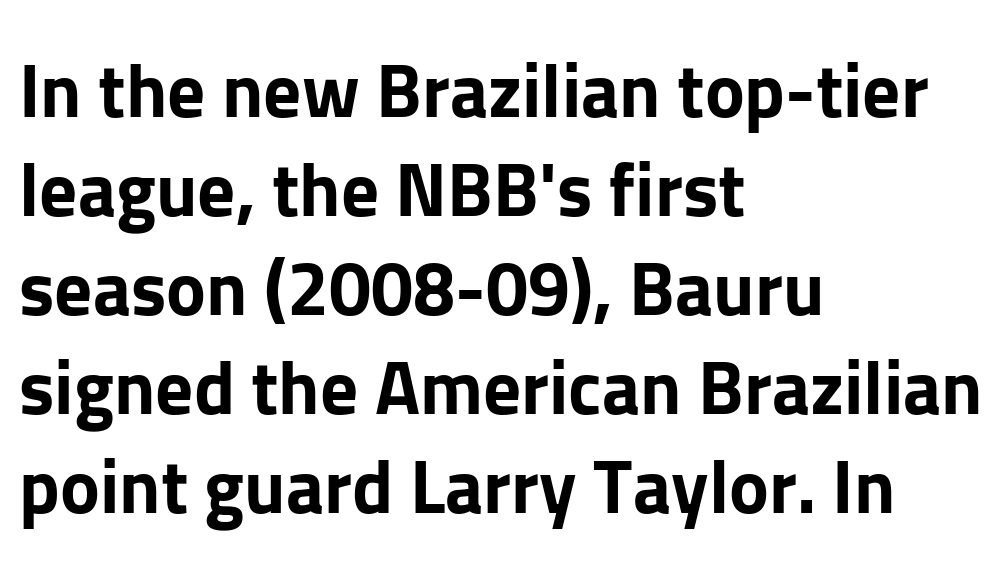
If you measured baseline to baseline, you'd find a middling distance. Character widths vary here, with narrow letters taking less room than wide ones. You can tell it's not italic because the verticals are truly vertical. The string is rendered with underlining switched off. The characters look thick and weighty, a clear bold. Reading down the block, your eye returns to a fixed left position each line.
